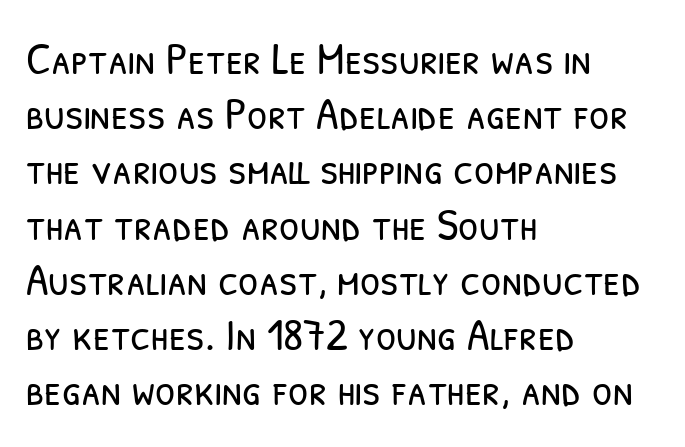
The image shows 46 px light, condensed sans-serif type; set left-aligned, line spacing 1.2x, normal letter spacing, not underlined; low stroke contrast and a medium x-height.
